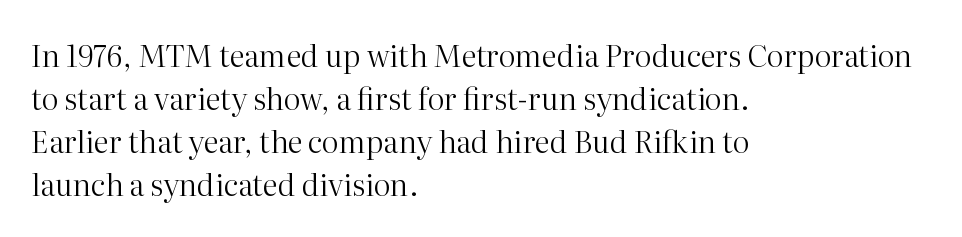
Character widths vary here, with narrow letters taking less room than wide ones. A clean baseline with only descenders dipping below it. Is there any slant? The stems are plumb. The letters sit at their default tracking, neither squeezed nor spread. Students, observe: this is what conventionally led text looks like.
